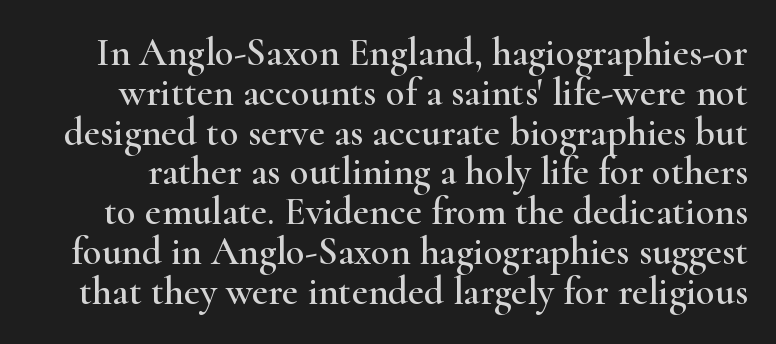
Q: Is the text italic (slanted)? A: No, it is upright.
Q: Is the typeface a serif or a sans-serif typeface? A: Serif.
Q: Is the text underlined? A: No.
Q: Is the spacing between letters normal or unusually wide? A: Normal.
Q: Is the spacing between lines tight, normal or loose? A: Tight.
Q: Width (condensed, normal, or wide)? A: Wide.
Q: Stroke contrast? A: High.
Q: x-height? A: Small.
Q: Monospaced? A: No.
